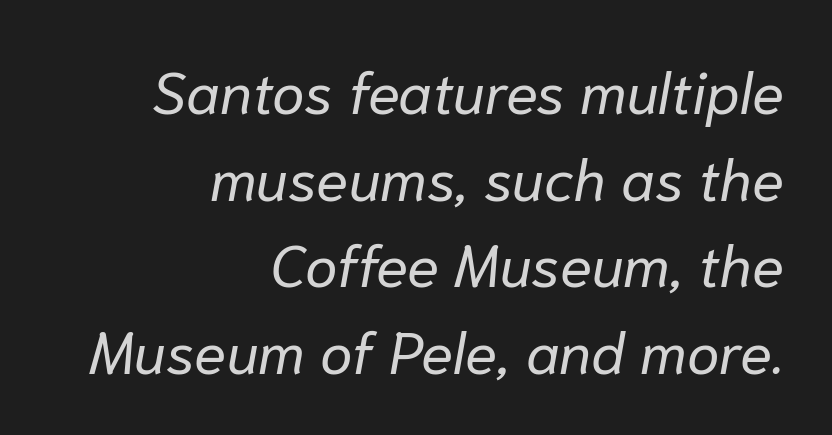
The image shows 59 px regular-weight type, italic (leaning right); set right-aligned, normal line spacing (1.47x), normal letter spacing, not underlined; low stroke contrast and a medium x-height.
